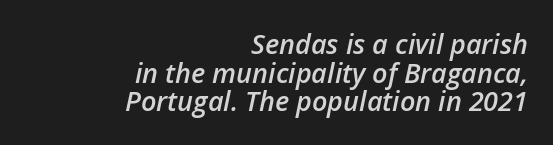
These lines carry some extra weight — a demibold, not a full bold. In CSS terms this would be text-align: right. The rendering keeps characters at their native spacing. Interline gaps are noticeably narrow in this sample. Quick note: underline off.
